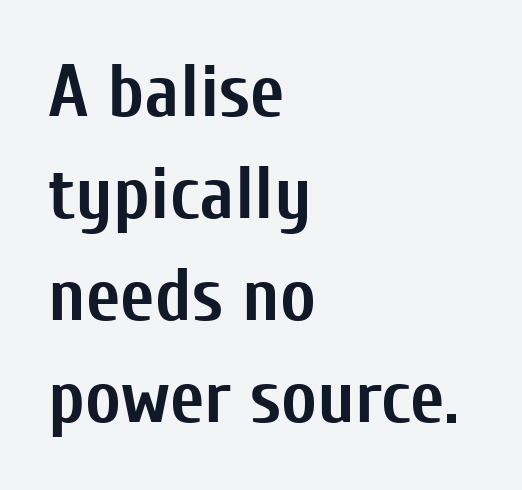
Line beginnings align vertically; line endings do not. A sans-serif font was chosen for this passage. Quick note: interline space is typical. No extra tracking has been applied to these lines. You can tell it's not italic because the verticals are truly vertical. On the weight axis this lands at bold, roughly 700.
